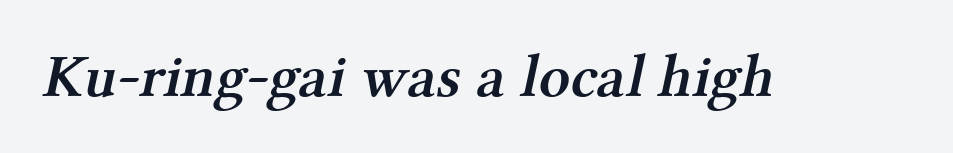
{"serif": "yes", "bold": "semi", "weight": "semibold", "width": "normal", "stroke_contrast": "medium", "x_height": "medium", "monospaced": "no", "underline": "no", "letter_spacing": "normal", "letter_spacing_em": 0.0, "glyph_px": 61}
